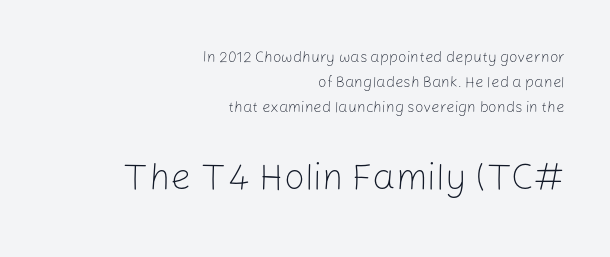
{"serif": "no", "italic": "no", "bold": "no", "weight": "light", "width": "normal", "stroke_contrast": "low", "x_height": "medium", "monospaced": "no", "underline": "no", "align": "right", "line_spacing": "normal", "line_spacing_ratio": 1.66, "letter_spacing": "normal", "letter_spacing_em": 0.0, "larger_block": "second", "size_ratio": 2.47, "glyph_px": 37}
